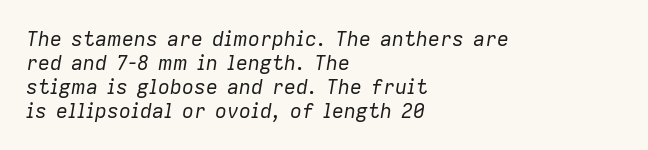
The image shows 20 px text type, italic (leaning right); set left-aligned, line spacing 1.2x, normal letter spacing, not underlined.
